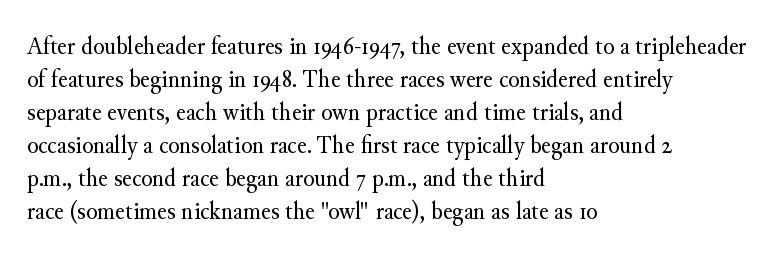
The image shows 26 px text type, upright; set left-aligned, normal line spacing (1.27x), normal letter spacing, not underlined.
